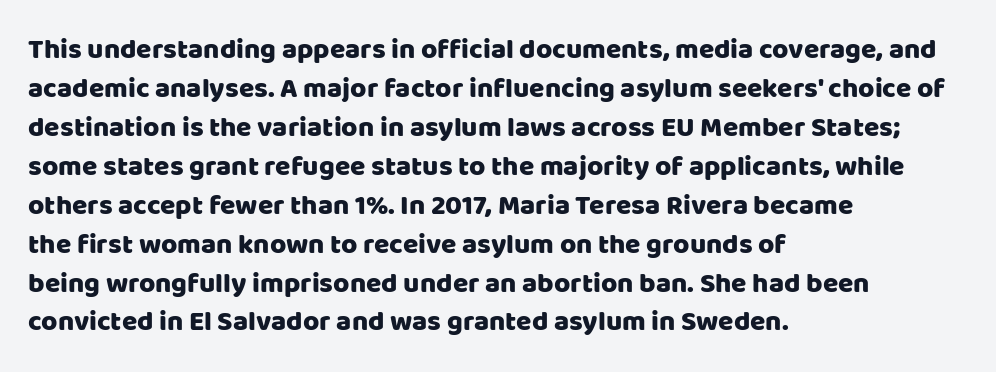
Q: Is the text italic (slanted)? A: No, it is upright.
Q: Is the typeface a serif or a sans-serif typeface? A: Sans-serif.
Q: Is the text underlined? A: No.
Q: How is the paragraph aligned? A: Left-aligned.
Q: Is the spacing between letters normal or unusually wide? A: Normal.
Q: Is the spacing between lines tight, normal or loose? A: Normal.
Q: Width (condensed, normal, or wide)? A: Normal.
Q: Stroke contrast? A: Low.
Q: x-height? A: Large.
Q: Monospaced? A: No.
